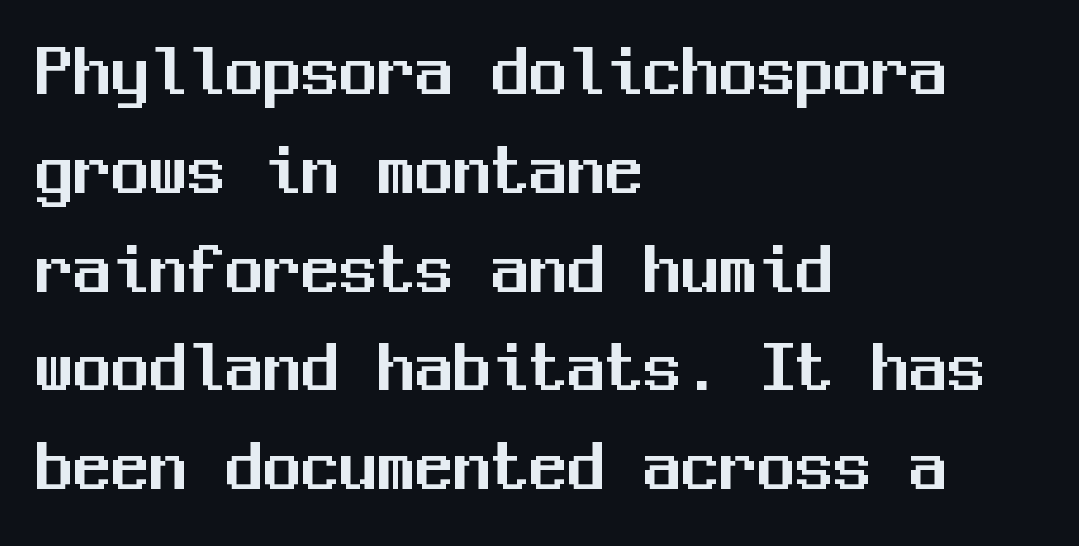
Every character here occupies the same horizontal width, giving the sample a typewriter-like rhythm. This block has exactly the height ordinary leading produces. The typesetter chose a ragged-right arrangement here. Posture: vertical. Is the letter spacing exaggerated? No — it looks like the ordinary default.
